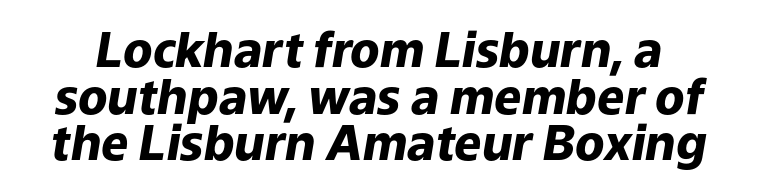
The image shows 48 px heavy type, italic (leaning right); set tight line spacing (0.97x), normal letter spacing, not underlined; low stroke contrast and a medium x-height.
